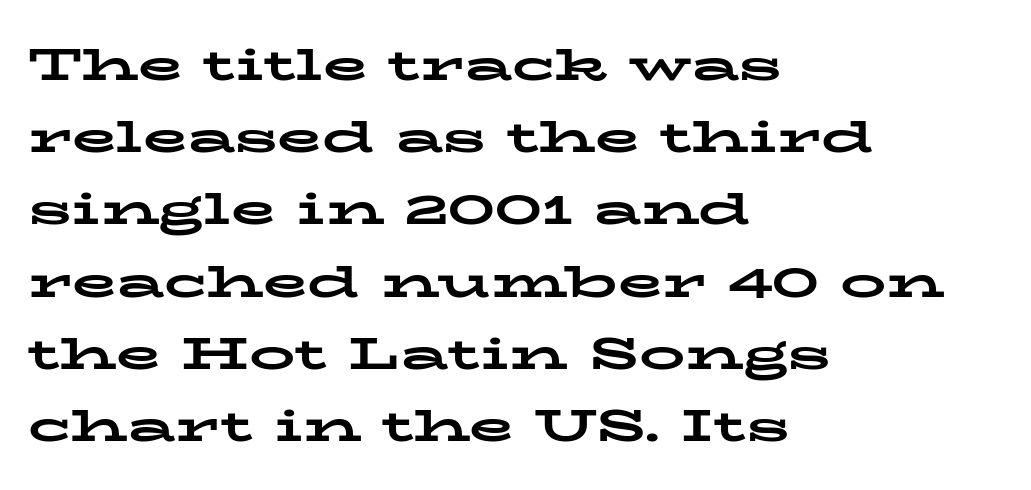
The image shows 46 px bold, wide serif type, upright; set left-aligned, normal line spacing (1.57x), normal letter spacing, not underlined; low stroke contrast and a medium x-height.
